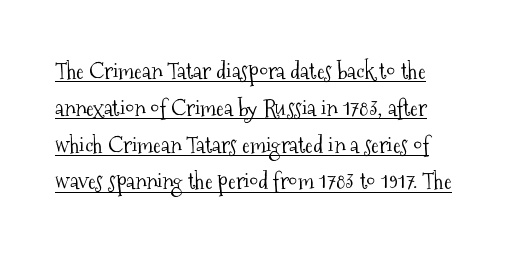
{"italic": "no", "bold": "no", "underline": "yes", "align": "left", "line_spacing": "normal", "line_spacing_ratio": 1.6, "letter_spacing": "normal", "letter_spacing_em": 0.0, "glyph_px": 23}
